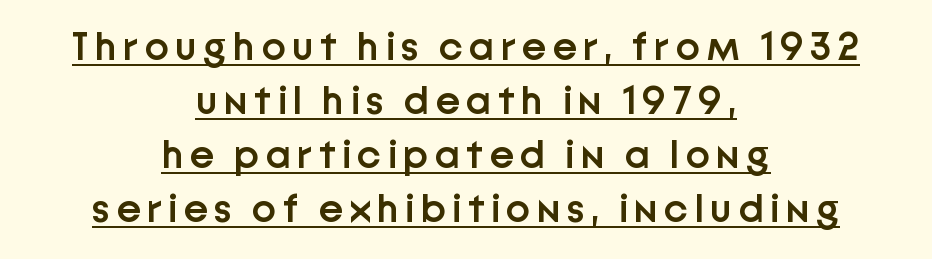
{"serif": "no", "italic": "no", "bold": "semi", "weight": "semibold", "width": "normal", "stroke_contrast": "low", "x_height": "medium", "monospaced": "no", "underline": "yes", "align": "center", "line_spacing": "normal", "line_spacing_ratio": 1.32, "glyph_px": 41}
